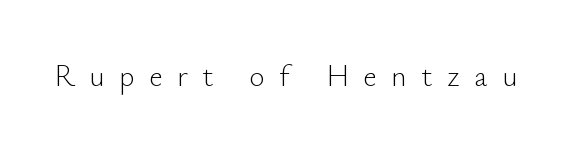
The image shows 30 px light sans-serif type, upright; set unusually wide letter spacing (+0.48 em), not underlined; low stroke contrast and a small x-height.
